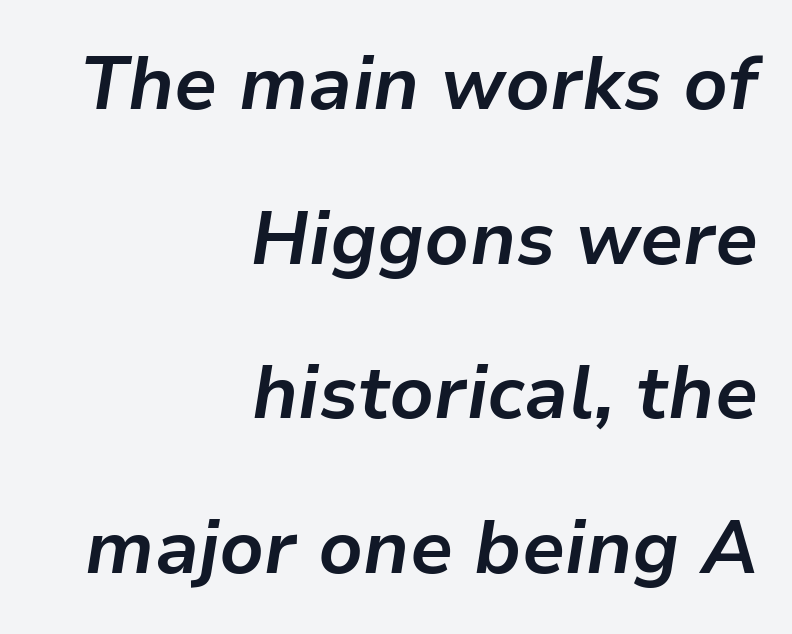
Rule under the text: the space is simply empty. There is no visible air inserted between adjacent glyphs. Does the weight exceed regular? Yes, all the way to bold. Spacing verdict: proportional, widths tailored to each character.
